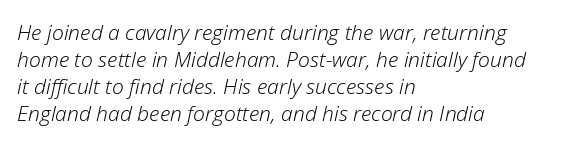
Students, note that the glyphs here touch the page at normal intervals. Reading down the block, your eye returns to a fixed left position each line. How would I describe the line gaps? Plain and ordinary. The specimen reads as italic at a glance. No extra ink here — the face is not bold. This rendering features lettering with no underline.
